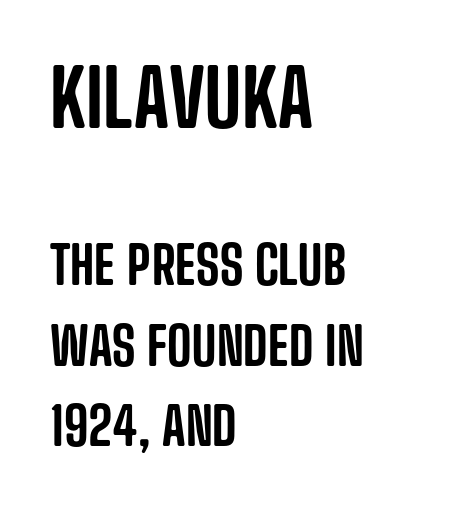
Q: Is the text italic (slanted)? A: No, it is upright.
Q: Is the typeface a serif or a sans-serif typeface? A: Sans-serif.
Q: Is the text underlined? A: No.
Q: How is the paragraph aligned? A: Left-aligned.
Q: Is the spacing between letters normal or unusually wide? A: Normal.
Q: Is the spacing between lines tight, normal or loose? A: Normal.
Q: Which block of text is set in a larger size, the first (top) or the second (bottom)? A: The first (top) one.
Q: Width (condensed, normal, or wide)? A: Condensed.
Q: Stroke contrast? A: Low.
Q: x-height? A: Large.
Q: Monospaced? A: No.
